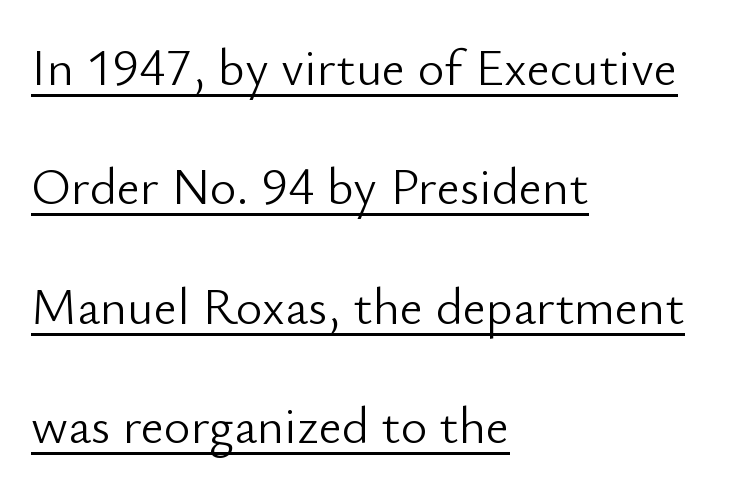
{"serif": "no", "italic": "no", "bold": "no", "weight": "light", "width": "normal", "stroke_contrast": "low", "x_height": "small", "monospaced": "no", "underline": "yes", "align": "left", "line_spacing": "loose", "line_spacing_ratio": 2.34, "letter_spacing": "normal", "letter_spacing_em": 0.0, "glyph_px": 51}
